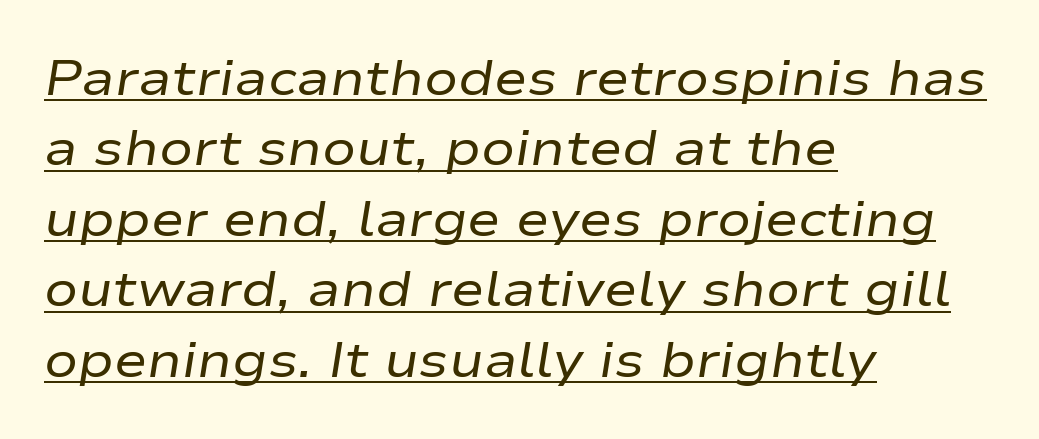
{"italic": "yes", "lean": "right", "slant_degrees": 9, "bold": "no", "weight": "regular", "width": "wide", "stroke_contrast": "low", "x_height": "medium", "monospaced": "no", "underline": "yes", "align": "left", "line_spacing": "normal", "line_spacing_ratio": 1.41, "letter_spacing": "normal", "letter_spacing_em": 0.0, "glyph_px": 50}
